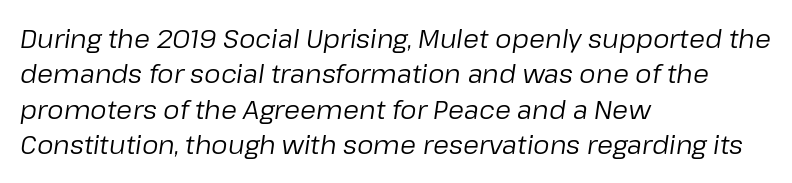
{"italic": "yes", "lean": "right", "slant_degrees": 8, "bold": "no", "underline": "no", "align": "left", "line_spacing": "normal", "line_spacing_ratio": 1.36, "letter_spacing": "normal", "letter_spacing_em": 0.0, "glyph_px": 26}
